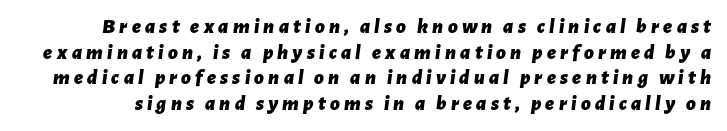
The image shows 21 px bold type, italic (leaning right); set line spacing 1.22x, unusually wide letter spacing (+0.2 em), not underlined.
